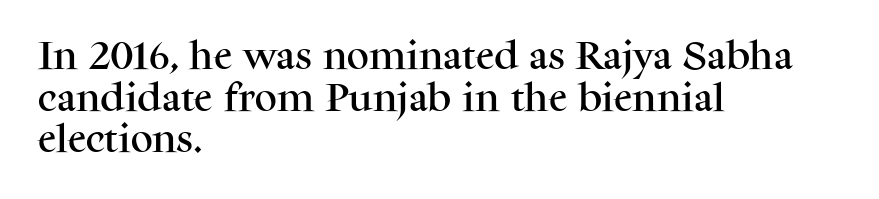
The image shows 31 px serif type, upright; set left-aligned, normal line spacing (1.34x), normal letter spacing, not underlined; medium stroke contrast and a medium x-height.
